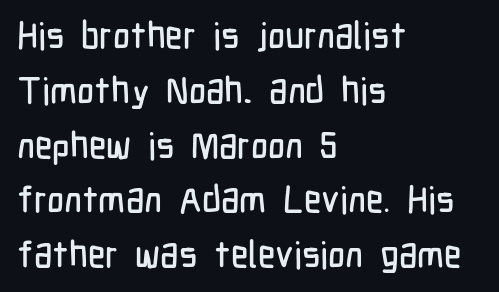
{"serif": "no", "italic": "no", "width": "condensed", "stroke_contrast": "low", "x_height": "medium", "monospaced": "no", "underline": "no", "align": "left", "line_spacing": "normal", "line_spacing_ratio": 1.48, "letter_spacing": "normal", "letter_spacing_em": 0.0, "glyph_px": 37}
